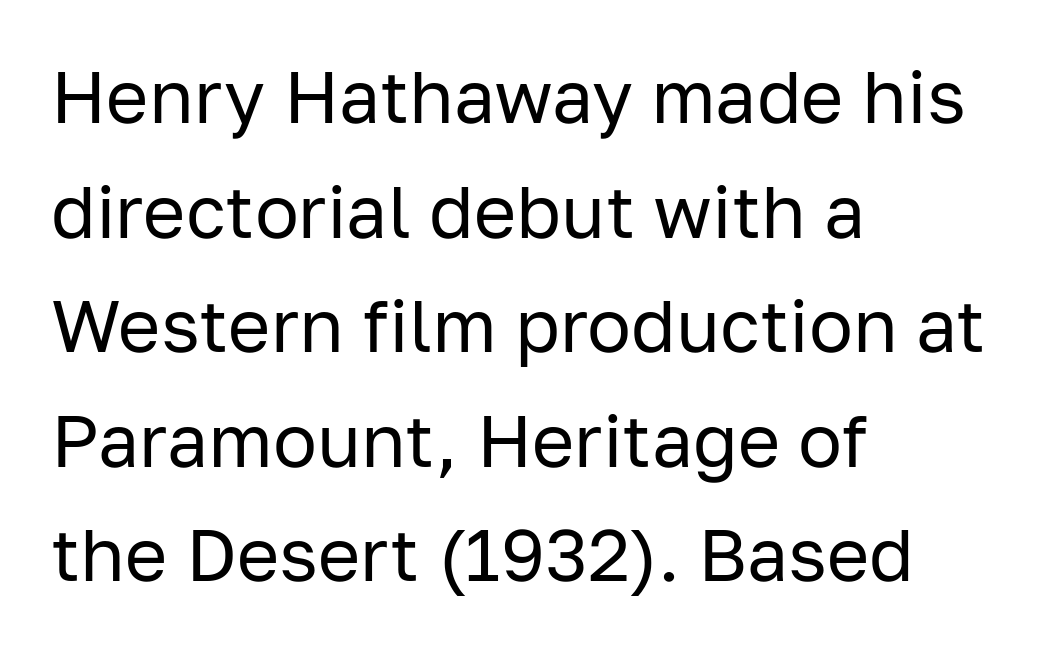
Q: Is the text bold? A: No.
Q: Is the text italic (slanted)? A: No, it is upright.
Q: Is the typeface a serif or a sans-serif typeface? A: Sans-serif.
Q: Is the text underlined? A: No.
Q: How is the paragraph aligned? A: Left-aligned.
Q: Is the spacing between letters normal or unusually wide? A: Normal.
Q: Is the spacing between lines tight, normal or loose? A: Normal.
Q: Width (condensed, normal, or wide)? A: Normal.
Q: Stroke contrast? A: Low.
Q: x-height? A: Medium.
Q: Monospaced? A: No.
